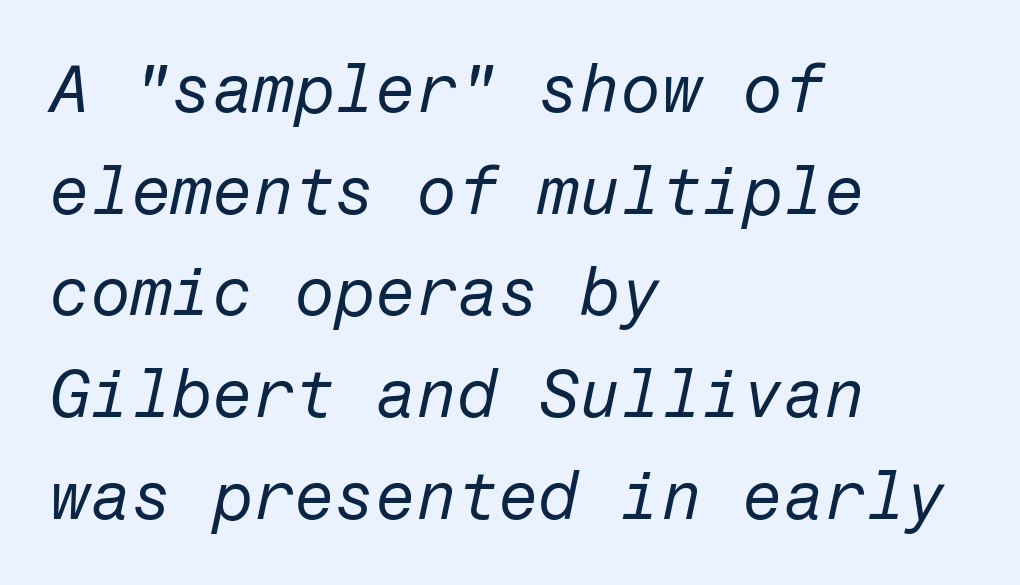
The typography opts for an oblique posture over an upright one. The leading is moderate, giving the passage an even texture. Standard letterfit; no display-style spreading of the glyphs. Left-aligned paragraph, ragged on the right.
